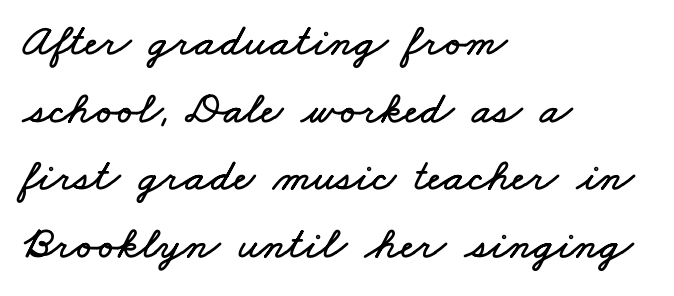
Q: Is the text underlined? A: No.
Q: How is the paragraph aligned? A: Left-aligned.
Q: Is the spacing between letters normal or unusually wide? A: Normal.
Q: Is the spacing between lines tight, normal or loose? A: Normal.
Q: Width (condensed, normal, or wide)? A: Wide.
Q: Stroke contrast? A: Low.
Q: x-height? A: Small.
Q: Monospaced? A: No.
